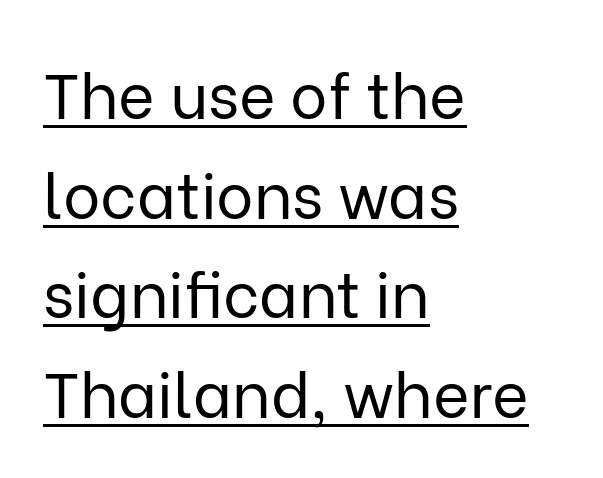
{"serif": "no", "italic": "no", "bold": "no", "weight": "regular", "width": "normal", "stroke_contrast": "low", "x_height": "medium", "monospaced": "no", "underline": "yes", "align": "left", "line_spacing": "normal", "line_spacing_ratio": 1.58, "letter_spacing": "normal", "letter_spacing_em": 0.0, "glyph_px": 63}
